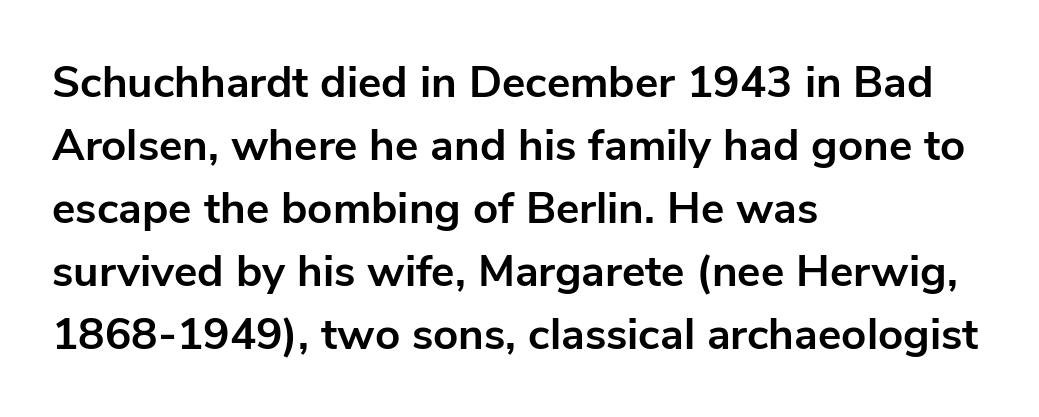
{"serif": "no", "italic": "no", "bold": "yes", "weight": "bold", "width": "normal", "stroke_contrast": "low", "x_height": "medium", "monospaced": "no", "underline": "no", "align": "left", "line_spacing": "normal", "line_spacing_ratio": 1.43, "letter_spacing": "normal", "letter_spacing_em": 0.0, "glyph_px": 44}
